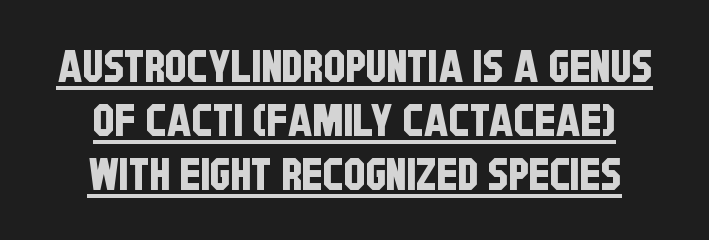
{"serif": "no", "width": "condensed", "stroke_contrast": "low", "x_height": "large", "monospaced": "no", "underline": "yes", "align": "center", "line_spacing_ratio": 1.23, "letter_spacing": "normal", "letter_spacing_em": 0.0, "glyph_px": 44}
